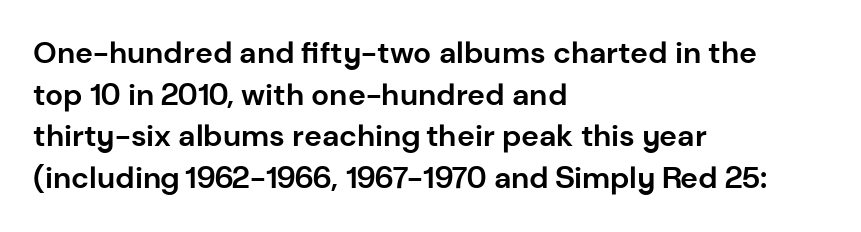
The image shows 30 px bold sans-serif type, upright; set left-aligned, normal line spacing (1.39x), normal letter spacing, not underlined; low stroke contrast and a medium x-height.
